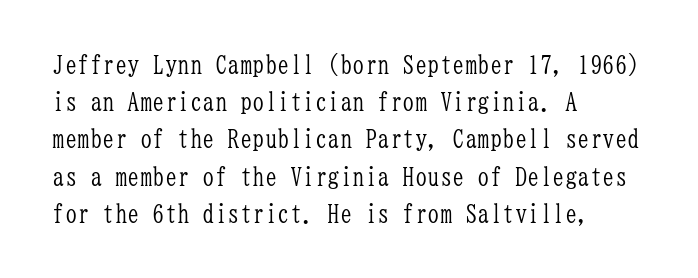
{"italic": "no", "bold": "no", "underline": "no", "align": "left", "line_spacing": "normal", "line_spacing_ratio": 1.49, "letter_spacing": "normal", "letter_spacing_em": 0.0, "glyph_px": 25}
